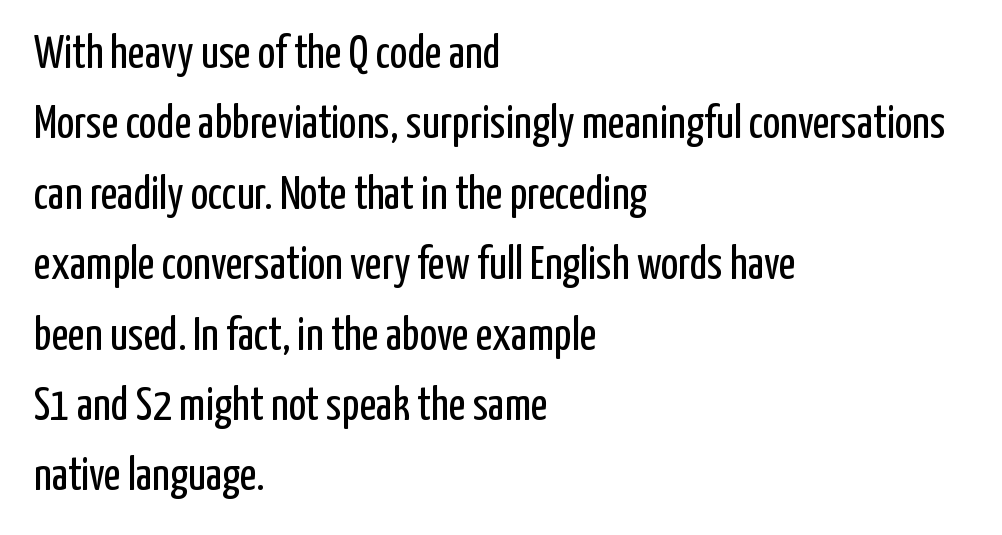
Q: Is the text bold? A: No.
Q: Is the text italic (slanted)? A: No, it is upright.
Q: Is the typeface a serif or a sans-serif typeface? A: Sans-serif.
Q: Is the text underlined? A: No.
Q: How is the paragraph aligned? A: Left-aligned.
Q: Is the spacing between letters normal or unusually wide? A: Normal.
Q: Is the spacing between lines tight, normal or loose? A: Normal.
Q: Width (condensed, normal, or wide)? A: Condensed.
Q: Stroke contrast? A: Low.
Q: x-height? A: Medium.
Q: Monospaced? A: No.
